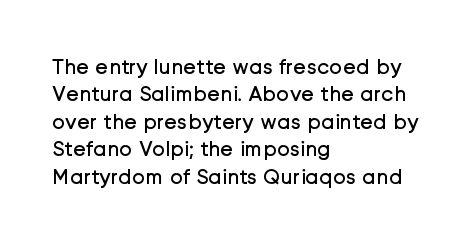
The image shows 22 px text type, upright; set left-aligned, normal line spacing (1.25x), normal letter spacing, not underlined.
